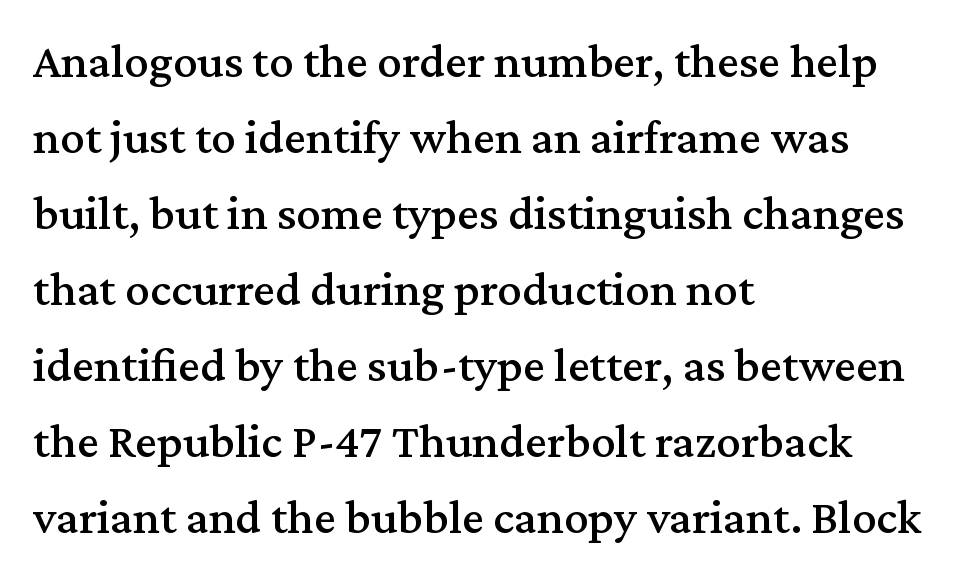
{"serif": "yes", "italic": "no", "width": "normal", "stroke_contrast": "medium", "x_height": "medium", "monospaced": "no", "underline": "no", "align": "left", "line_spacing": "normal", "line_spacing_ratio": 1.55, "letter_spacing": "normal", "letter_spacing_em": 0.0, "glyph_px": 49}
